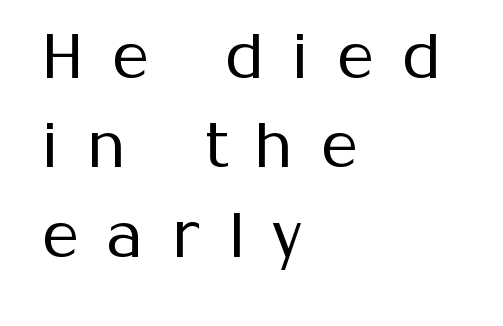
{"serif": "no", "italic": "no", "bold": "no", "weight": "regular", "width": "normal", "stroke_contrast": "medium", "x_height": "medium", "monospaced": "no", "underline": "no", "align": "left", "line_spacing": "normal", "line_spacing_ratio": 1.44, "letter_spacing": "wide", "letter_spacing_em": 0.47, "glyph_px": 62}
